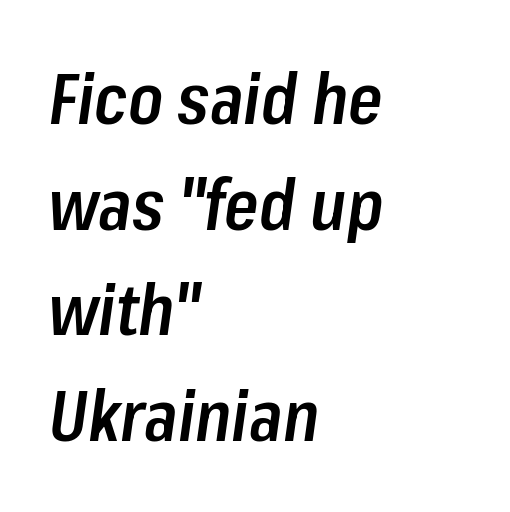
Q: Is the text bold? A: Semi-bold.
Q: Is the text italic (slanted)? A: Yes, it leans right by about 8 degrees.
Q: Is the text underlined? A: No.
Q: How is the paragraph aligned? A: Left-aligned.
Q: Is the spacing between letters normal or unusually wide? A: Normal.
Q: Is the spacing between lines tight, normal or loose? A: Normal.
Q: Width (condensed, normal, or wide)? A: Condensed.
Q: Stroke contrast? A: Low.
Q: x-height? A: Medium.
Q: Monospaced? A: No.
